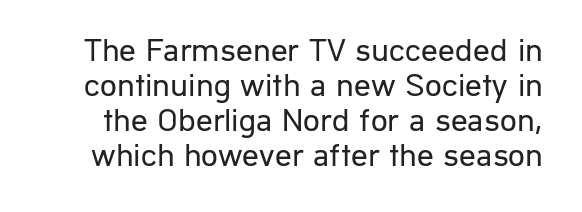
This is roman type, the default non-slanted kind. Look at the bottom of the vertical strokes: they stop flat, with no serifs. Note the varied advance widths — an 'i' is clearly narrower than an 'm'. Students, note that the glyphs here touch the page at normal intervals.
